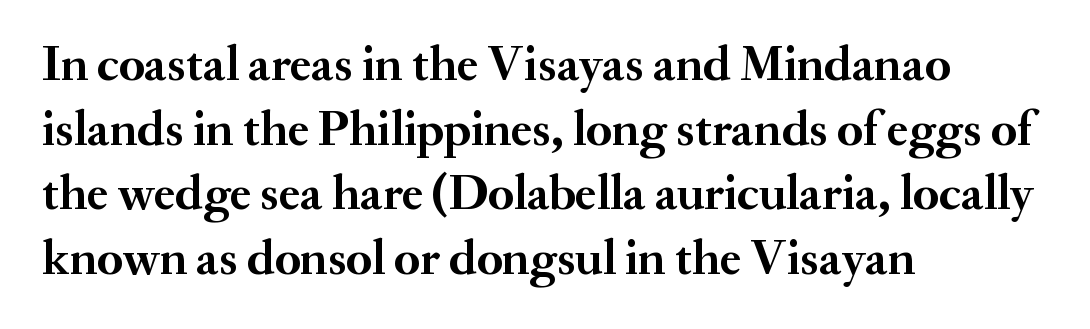
Q: Is the text bold? A: Yes.
Q: Is the text italic (slanted)? A: No, it is upright.
Q: Is the typeface a serif or a sans-serif typeface? A: Serif.
Q: Is the text underlined? A: No.
Q: How is the paragraph aligned? A: Left-aligned.
Q: Is the spacing between letters normal or unusually wide? A: Normal.
Q: Is the spacing between lines tight, normal or loose? A: Normal.
Q: Width (condensed, normal, or wide)? A: Normal.
Q: Stroke contrast? A: Medium.
Q: x-height? A: Small.
Q: Monospaced? A: No.
